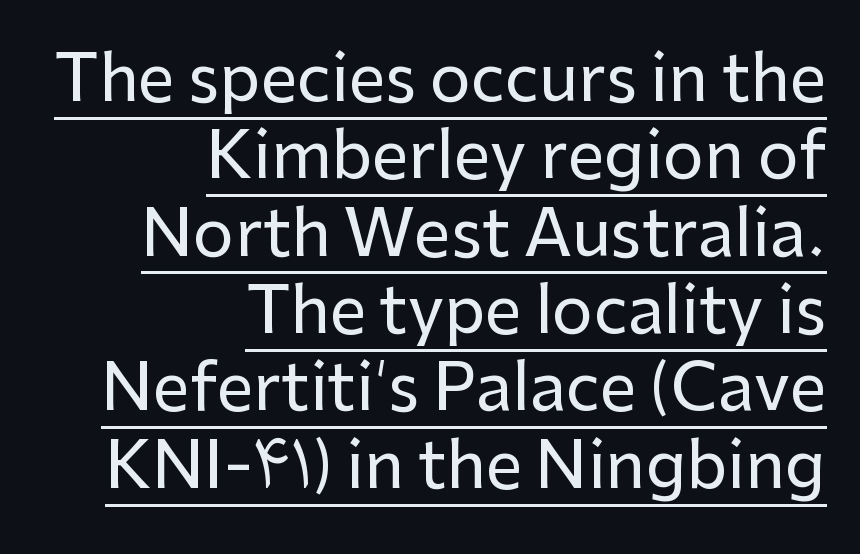
The image shows 65 px sans-serif type, upright; set right-aligned, line spacing 1.19x, normal letter spacing, underlined; low stroke contrast and a medium x-height.
